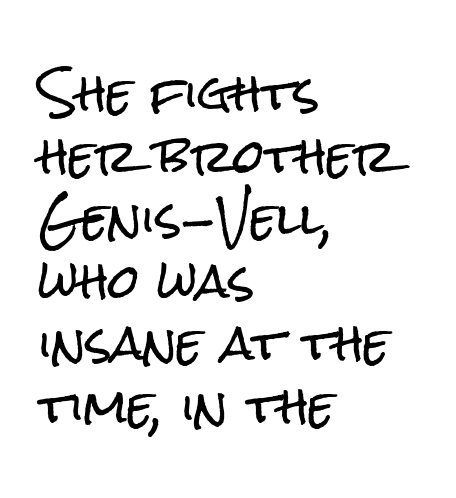
Whoever set this chose a conventional vertical rhythm. What stands out about the letter spacing? Nothing — it is the standard amount. Descenders are the only things crossing below the line. One-word summary of the alignment: left. Style check: upright. Is this a fixed-width face? No — the glyphs have proportional, varying widths.
